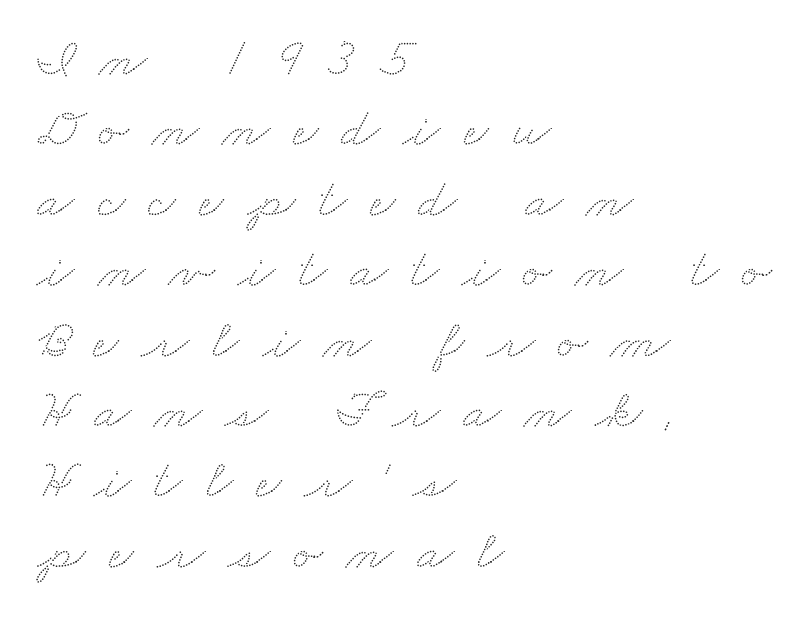
Substantial extra tracking has been applied to these lines. Each letter keeps its own natural width here, so spacing adapts to shape. Horizontally, the lines are justified to the leading edge only. Nobody drew a line under any word here.
